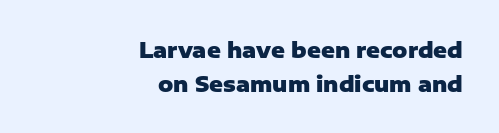
Q: Is the text bold? A: Yes.
Q: Is the text italic (slanted)? A: No, it is upright.
Q: Is the text underlined? A: No.
Q: How is the paragraph aligned? A: Right-aligned.
Q: Is the spacing between letters normal or unusually wide? A: Normal.
Q: Is the spacing between lines tight, normal or loose? A: Normal.
